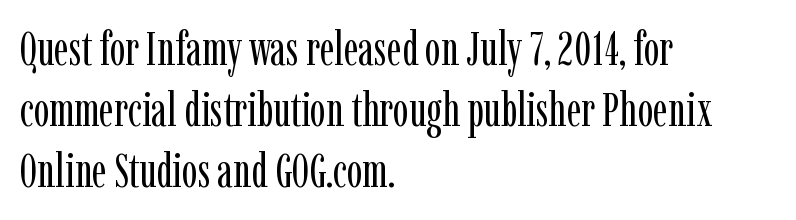
Classification — serif. If you drew a ruler down the left edge, every line would touch it. The face used here is proportionally spaced, like ordinary book or web type. Students, observe: this is what conventionally led text looks like.
